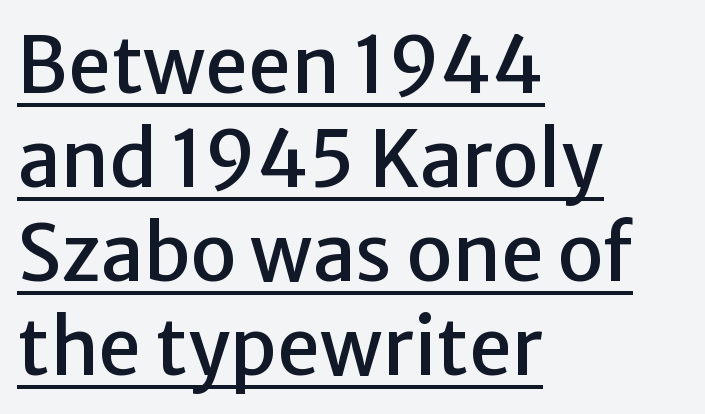
Q: Is the text italic (slanted)? A: No, it is upright.
Q: Is the typeface a serif or a sans-serif typeface? A: Sans-serif.
Q: Is the text underlined? A: Yes.
Q: How is the paragraph aligned? A: Left-aligned.
Q: Is the spacing between letters normal or unusually wide? A: Normal.
Q: Width (condensed, normal, or wide)? A: Normal.
Q: Stroke contrast? A: Low.
Q: x-height? A: Medium.
Q: Monospaced? A: No.
